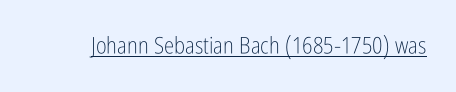
{"italic": "no", "bold": "no", "underline": "yes", "letter_spacing": "normal", "letter_spacing_em": 0.0, "glyph_px": 23}
